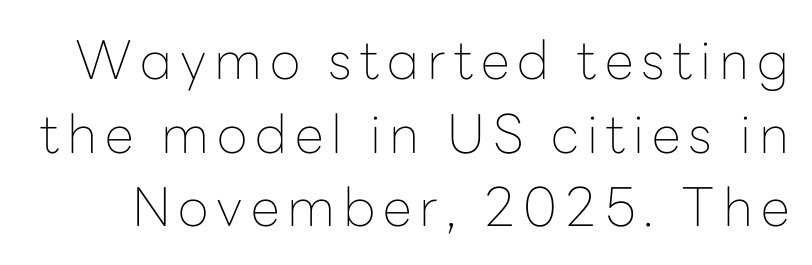
{"serif": "no", "italic": "no", "bold": "no", "weight": "thin", "width": "normal", "stroke_contrast": "low", "x_height": "medium", "monospaced": "no", "underline": "no", "line_spacing": "normal", "line_spacing_ratio": 1.39, "glyph_px": 53}
